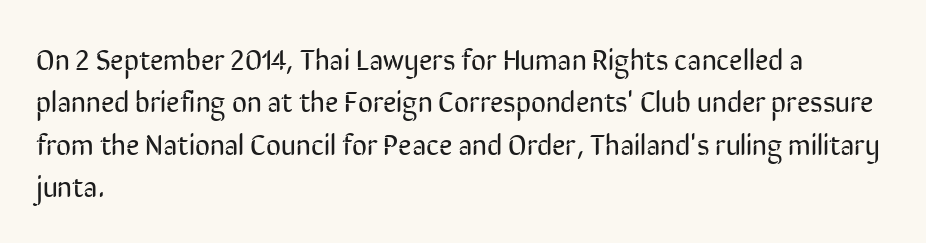
{"serif": "no", "italic": "no", "bold": "no", "weight": "regular", "width": "condensed", "stroke_contrast": "low", "x_height": "medium", "monospaced": "no", "underline": "no", "align": "left", "line_spacing": "normal", "line_spacing_ratio": 1.46, "letter_spacing": "normal", "letter_spacing_em": 0.0, "glyph_px": 29}
